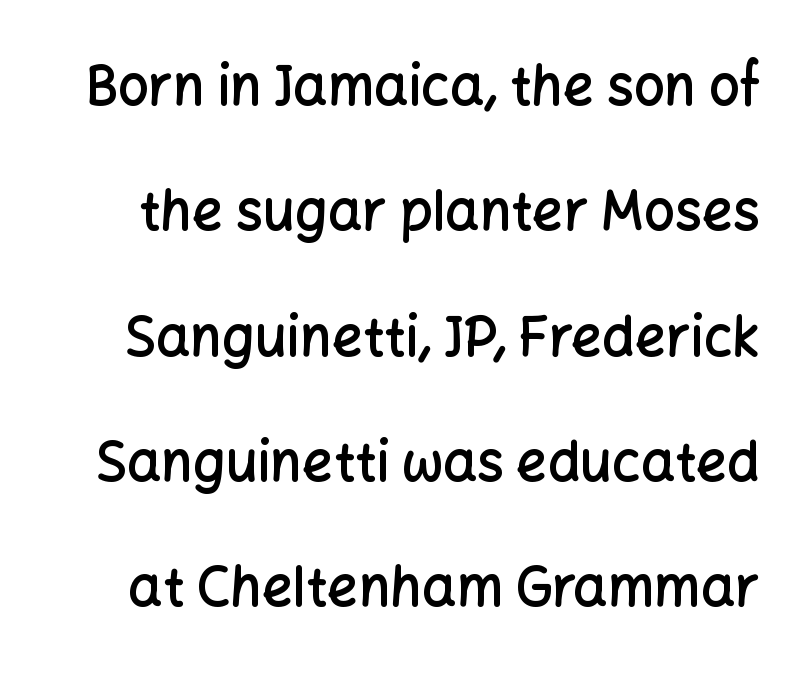
{"serif": "no", "italic": "no", "bold": "semi", "weight": "semibold", "width": "normal", "stroke_contrast": "low", "x_height": "medium", "monospaced": "no", "underline": "no", "line_spacing": "loose", "line_spacing_ratio": 2.32, "letter_spacing": "normal", "letter_spacing_em": 0.0, "glyph_px": 54}
